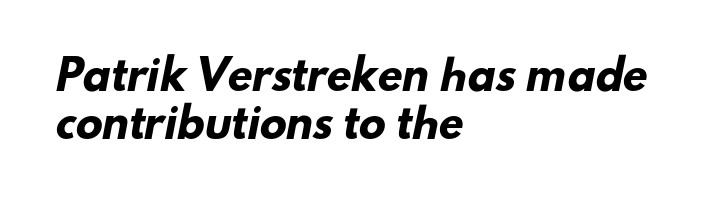
{"serif": "no", "bold": "yes", "weight": "heavy", "width": "normal", "stroke_contrast": "low", "x_height": "small", "monospaced": "no", "underline": "no", "align": "left", "line_spacing_ratio": 1.2, "letter_spacing": "normal", "letter_spacing_em": 0.0, "glyph_px": 40}
